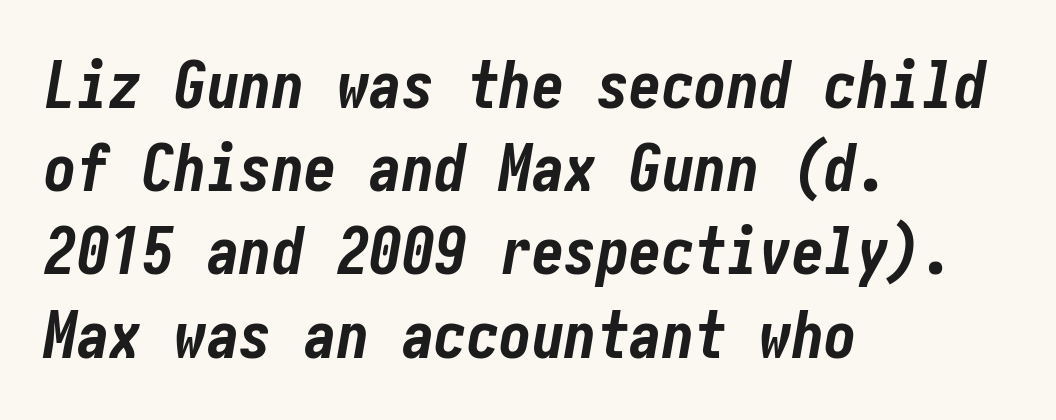
The block of text has a typical density, with ordinary space between rows. Strong, thick strokes mark this as bold type. The line texture is even and compact thanks to regular tracking. Rule under the text: the space is simply empty. The paragraph shown leans on its left margin. Yep, that's italic — everything's leaning.
